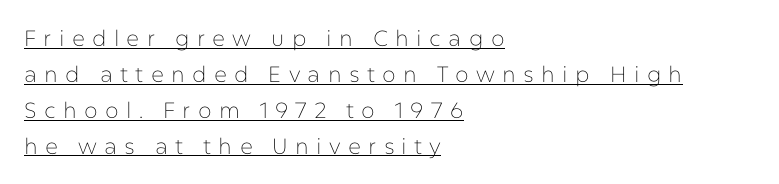
The image shows 22 px text type, upright; set left-aligned, normal line spacing (1.63x), unusually wide letter spacing (+0.33 em), underlined.
